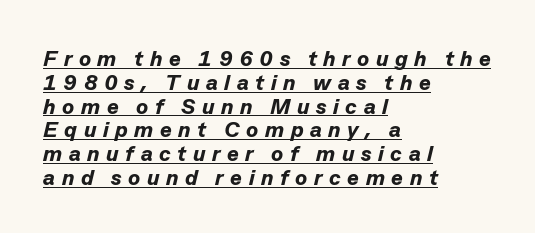
{"italic": "yes", "lean": "right", "slant_degrees": 13, "bold": "yes", "underline": "yes", "align": "left", "line_spacing": "tight", "line_spacing_ratio": 1.08, "letter_spacing": "wide", "letter_spacing_em": 0.3, "glyph_px": 22}
